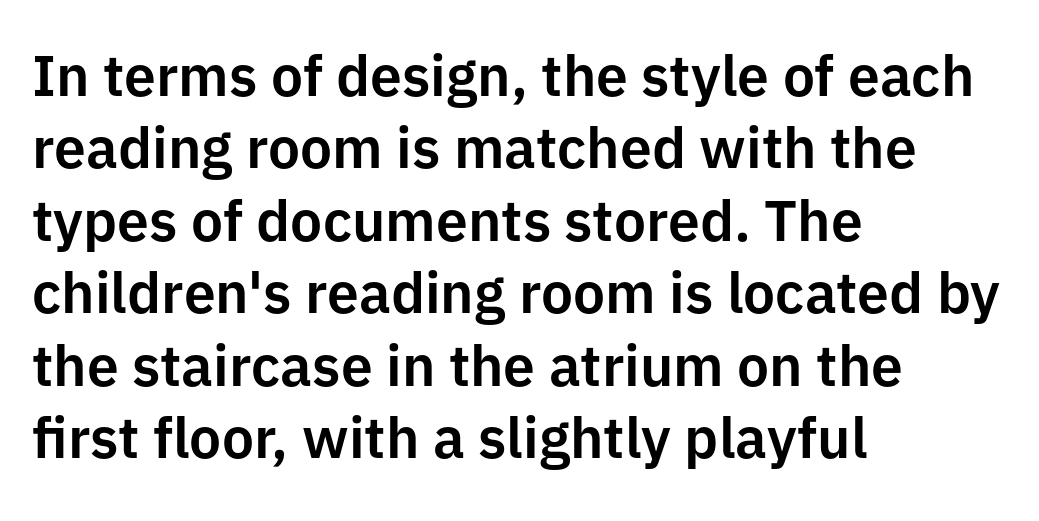
{"serif": "no", "italic": "no", "width": "normal", "stroke_contrast": "low", "x_height": "medium", "monospaced": "no", "underline": "no", "align": "left", "line_spacing": "normal", "line_spacing_ratio": 1.27, "letter_spacing": "normal", "letter_spacing_em": 0.0, "glyph_px": 57}
